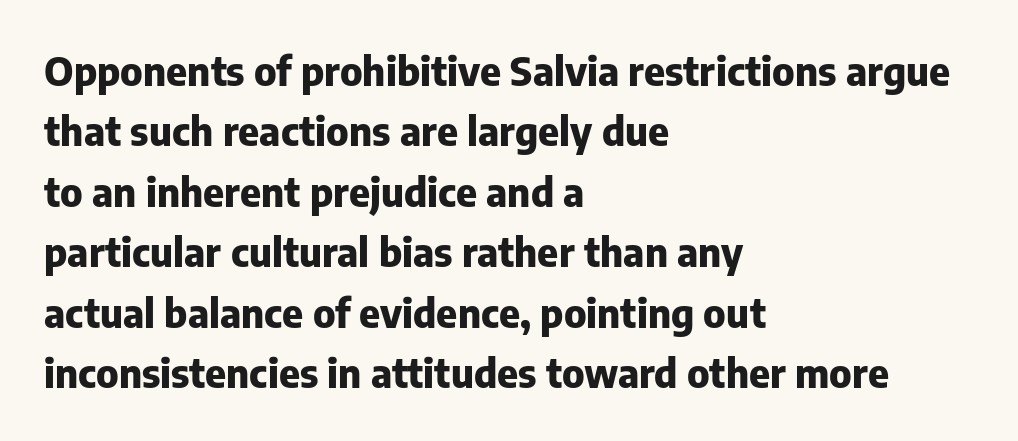
{"serif": "no", "italic": "no", "bold": "yes", "weight": "heavy", "width": "normal", "stroke_contrast": "low", "x_height": "medium", "monospaced": "no", "underline": "no", "align": "left", "line_spacing": "normal", "line_spacing_ratio": 1.51, "letter_spacing": "normal", "letter_spacing_em": 0.0, "glyph_px": 40}
